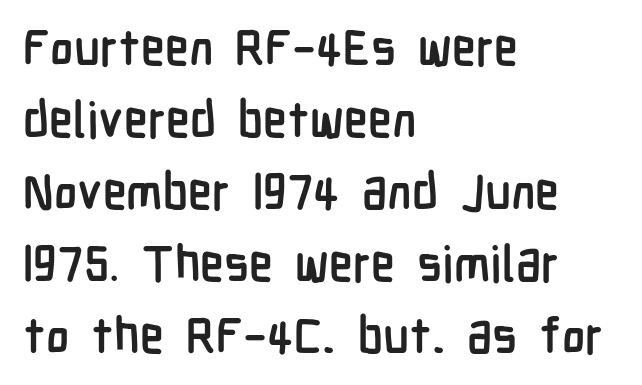
Q: Is the text bold? A: Yes.
Q: Is the text italic (slanted)? A: No, it is upright.
Q: Is the typeface a serif or a sans-serif typeface? A: Sans-serif.
Q: Is the text underlined? A: No.
Q: How is the paragraph aligned? A: Left-aligned.
Q: Is the spacing between letters normal or unusually wide? A: Normal.
Q: Is the spacing between lines tight, normal or loose? A: Normal.
Q: Width (condensed, normal, or wide)? A: Condensed.
Q: Stroke contrast? A: Low.
Q: x-height? A: Medium.
Q: Monospaced? A: No.
